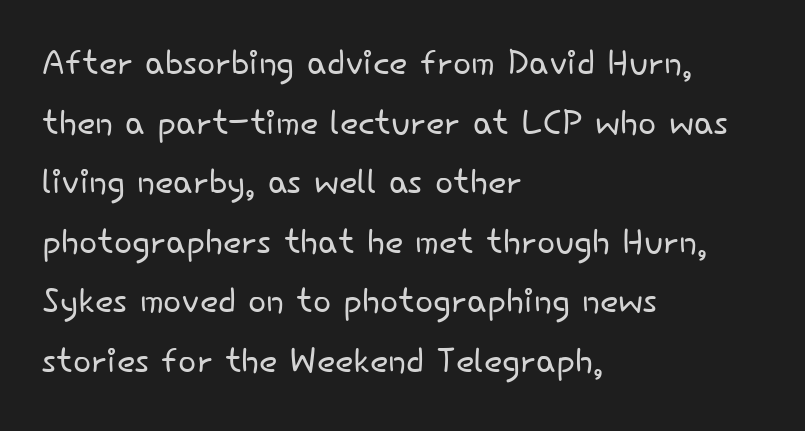
Visually the block forms a straight wall on the left and a jagged coastline on the right. Think of a printed novel: that variable character pitch is what you see here. Ascenders rise straight up at ninety degrees. This reads as an unemphasized weight, regular at the heaviest. Each row of text sits above clean, open space.
